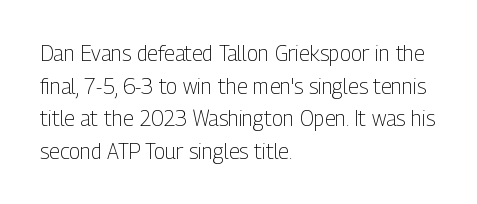
The axis of the letterforms is exactly vertical. Here the glyphs are tracked normally, forming tight word shapes. Descenders hang freely into open space. Line beginnings align vertically; line endings do not. The rows are spaced the way most documents space them.
